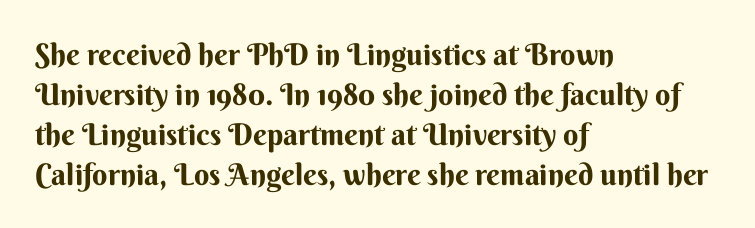
A student would call this left alignment; a typographer would say flush left, rag right. Here the glyphs are tracked normally, forming tight word shapes. The passage shown stacks its lines at a standard gap. Glance below the letters and you will spot only blank space. No italicization has been applied; the sample stays upright. Pretty heavy lettering here — definitely bold.
